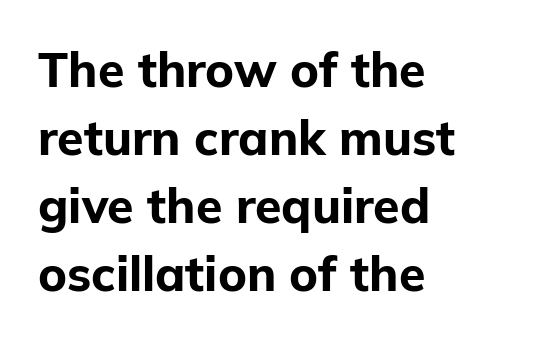
The image shows 48 px bold sans-serif type, upright; set left-aligned, normal line spacing (1.42x), normal letter spacing, not underlined; low stroke contrast and a medium x-height.
